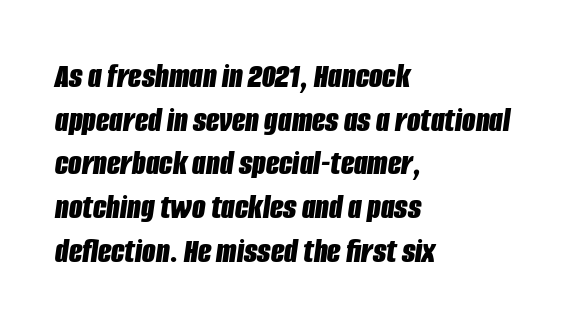
Normally led — the rows are evenly, conventionally spaced. The zone under the glyphs is completely vacant. Reading down the block, your eye returns to a fixed left position each line. Notice how the stems are inclined rather than vertical — that's the hallmark of italics.
